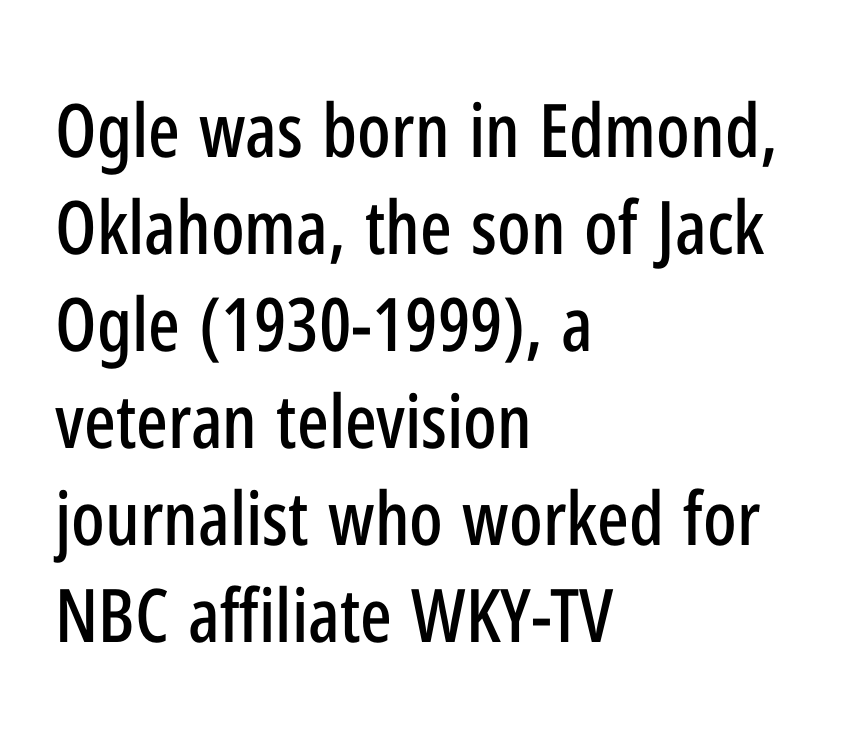
Q: Is the text italic (slanted)? A: No, it is upright.
Q: Is the typeface a serif or a sans-serif typeface? A: Sans-serif.
Q: Is the text underlined? A: No.
Q: How is the paragraph aligned? A: Left-aligned.
Q: Is the spacing between letters normal or unusually wide? A: Normal.
Q: Is the spacing between lines tight, normal or loose? A: Normal.
Q: Width (condensed, normal, or wide)? A: Condensed.
Q: Stroke contrast? A: Low.
Q: x-height? A: Medium.
Q: Monospaced? A: No.
